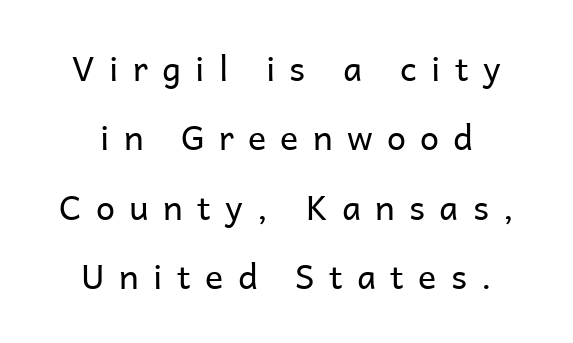
The image shows 34 px regular-weight sans-serif type, upright; set centered, loose line spacing (2.04x), unusually wide letter spacing (+0.42 em), not underlined; low stroke contrast and a medium x-height.
